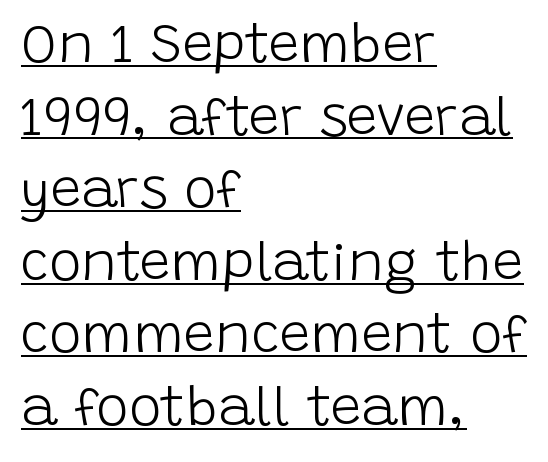
The image shows 55 px light sans-serif type, upright; set left-aligned, normal line spacing (1.32x), normal letter spacing, underlined; low stroke contrast and a large x-height.
